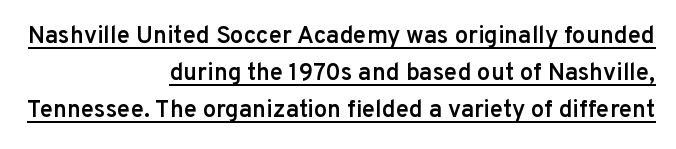
{"italic": "no", "bold": "semi", "underline": "yes", "align": "right", "line_spacing": "normal", "line_spacing_ratio": 1.55, "letter_spacing": "normal", "letter_spacing_em": 0.0, "glyph_px": 24}
